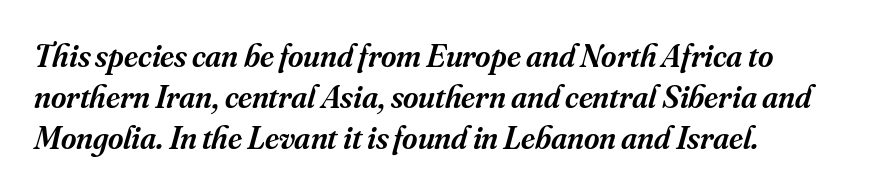
How would I describe the line gaps? Plain and ordinary. Line starts are locked; line ends wander. The face used here is rendered with its standard letterfit. Stroke terminals: seriffed.
